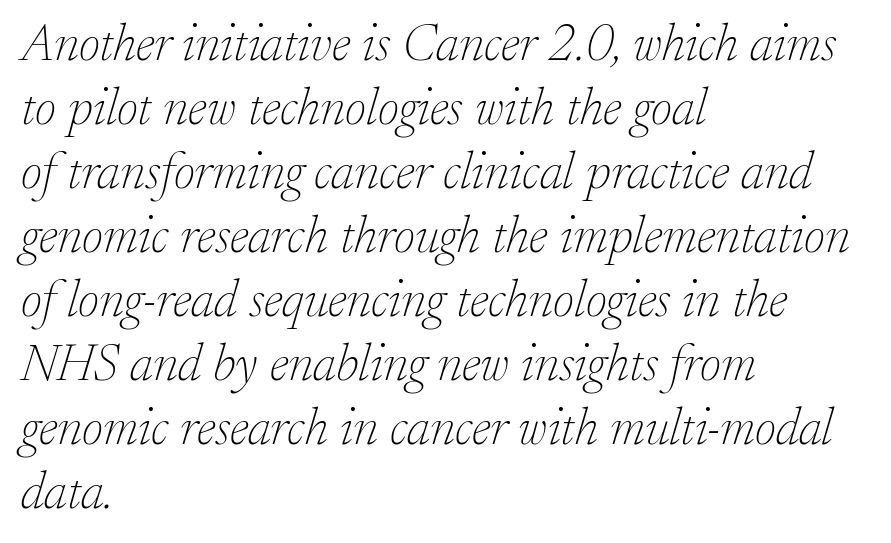
The image shows 52 px thin serif type, italic (leaning right); set left-aligned, line spacing 1.23x, normal letter spacing, not underlined; low stroke contrast and a small x-height.
